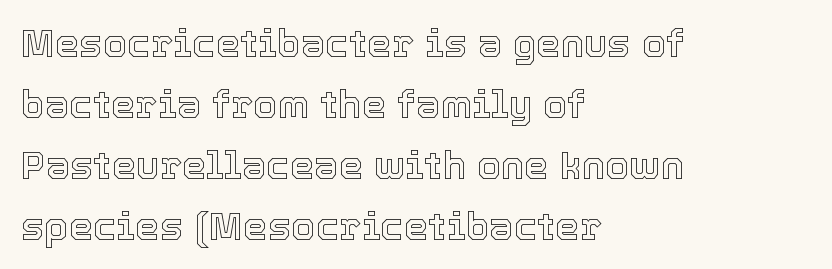
{"italic": "no", "width": "normal", "x_height": "medium", "monospaced": "no", "underline": "no", "align": "left", "line_spacing": "normal", "line_spacing_ratio": 1.56, "letter_spacing": "normal", "letter_spacing_em": 0.0, "glyph_px": 39}
